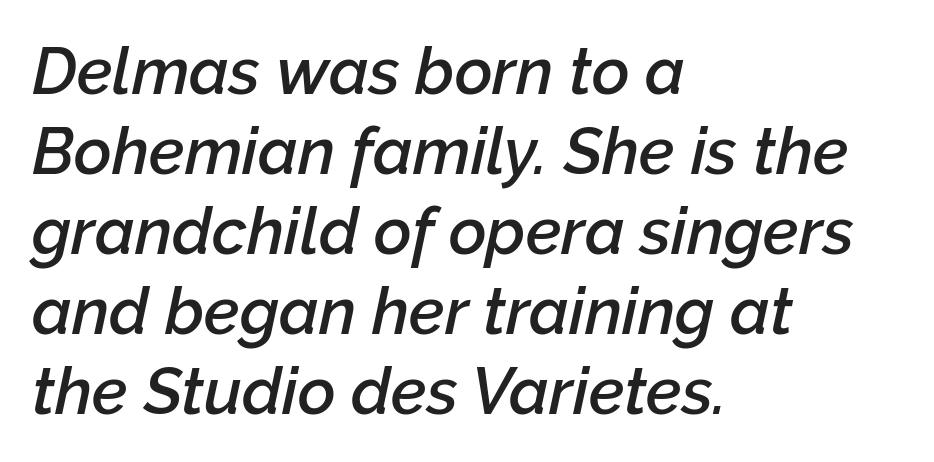
Q: Is the text bold? A: Semi-bold.
Q: Is the text italic (slanted)? A: Yes, it leans right by about 12 degrees.
Q: Is the text underlined? A: No.
Q: How is the paragraph aligned? A: Left-aligned.
Q: Is the spacing between letters normal or unusually wide? A: Normal.
Q: Width (condensed, normal, or wide)? A: Normal.
Q: Stroke contrast? A: Low.
Q: x-height? A: Medium.
Q: Monospaced? A: No.
